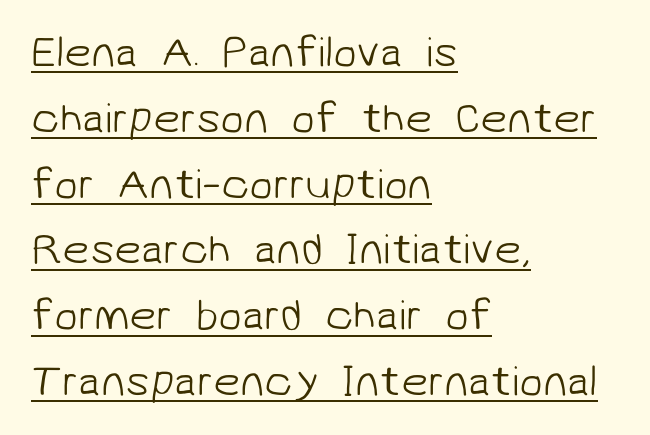
{"serif": "no", "bold": "no", "weight": "light", "width": "normal", "stroke_contrast": "low", "x_height": "medium", "monospaced": "no", "underline": "yes", "align": "left", "line_spacing": "normal", "line_spacing_ratio": 1.53, "letter_spacing": "normal", "letter_spacing_em": 0.0, "glyph_px": 43}
